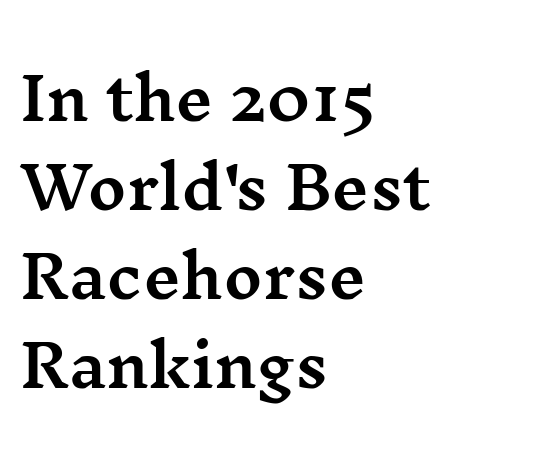
Q: Is the text italic (slanted)? A: No, it is upright.
Q: Is the typeface a serif or a sans-serif typeface? A: Serif.
Q: Is the text underlined? A: No.
Q: How is the paragraph aligned? A: Left-aligned.
Q: Is the spacing between letters normal or unusually wide? A: Normal.
Q: Is the spacing between lines tight, normal or loose? A: Normal.
Q: Width (condensed, normal, or wide)? A: Wide.
Q: Stroke contrast? A: Medium.
Q: x-height? A: Medium.
Q: Monospaced? A: No.
